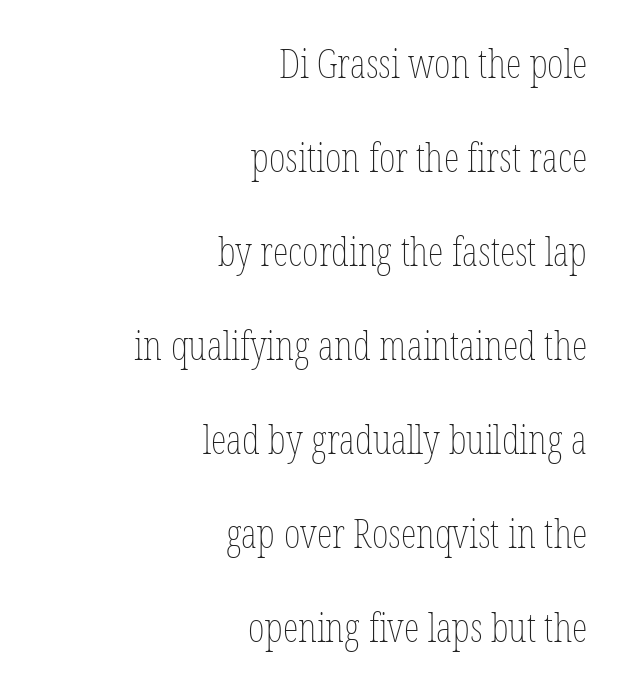
The image shows 40 px thin, condensed type, upright; set right-aligned, loose line spacing (2.35x), normal letter spacing, not underlined; low stroke contrast and a medium x-height.
